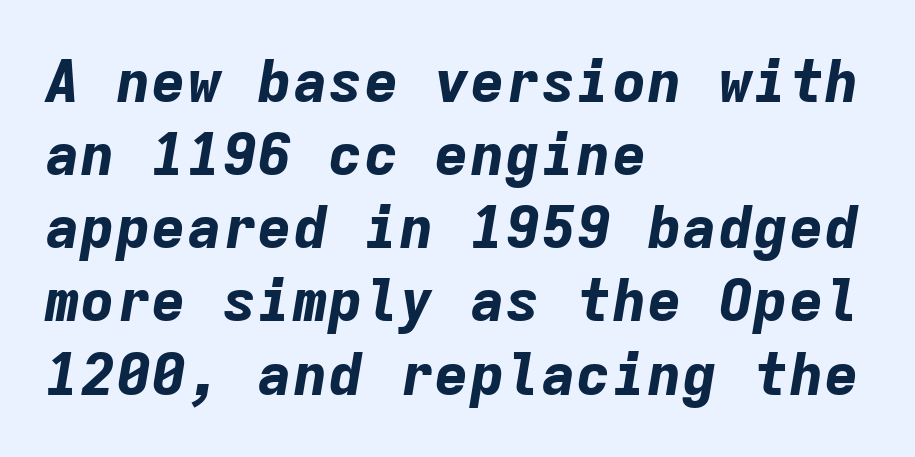
Q: Is the text bold? A: Yes.
Q: Is the text italic (slanted)? A: Yes, it leans right by about 9 degrees.
Q: Is the text underlined? A: No.
Q: How is the paragraph aligned? A: Left-aligned.
Q: Is the spacing between letters normal or unusually wide? A: Normal.
Q: Width (condensed, normal, or wide)? A: Normal.
Q: Stroke contrast? A: Low.
Q: x-height? A: Medium.
Q: Monospaced? A: Yes.
